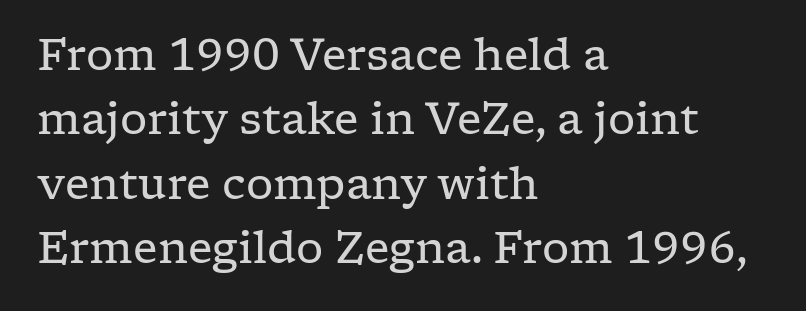
This rendering features lettering with no underline. Each word holds together tightly as a unit, with standard inter-letter gaps. The letters carry serifs — small finishing strokes at the ends of their stems. In terms of posture, this sample is upright. These lines are rendered in a variable-pitch font. Teacher's note: observe the even left margin — that is flush-left alignment.
